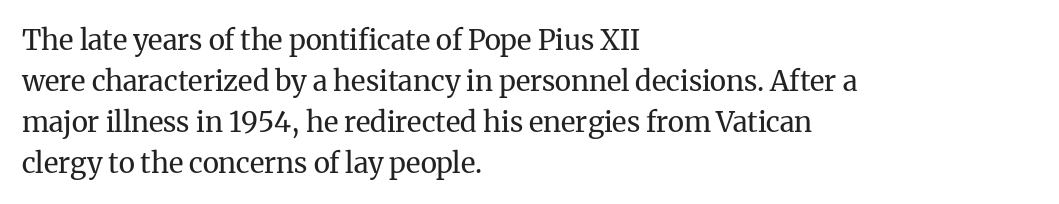
The words here are not underlined. This sample has the flowing, uneven cadence of proportional lettering. This is the regular roman posture of the typeface. Each line starts at the same left margin while the right side varies. Successive baselines arrive at the customary interval.
